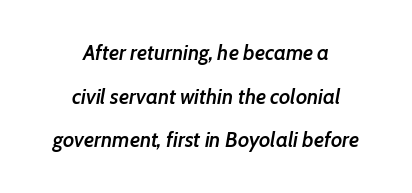
Q: Is the text bold? A: Semi-bold.
Q: Is the text italic (slanted)? A: Yes, it leans right by about 7 degrees.
Q: Is the text underlined? A: No.
Q: How is the paragraph aligned? A: Centered.
Q: Is the spacing between letters normal or unusually wide? A: Normal.
Q: Is the spacing between lines tight, normal or loose? A: Loose.
